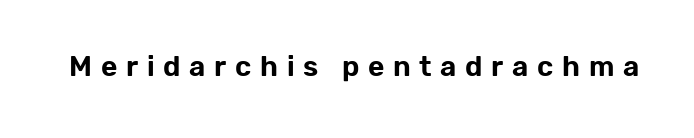
The image shows 28 px sans-serif type, upright; set unusually wide letter spacing (+0.31 em), not underlined; low stroke contrast and a medium x-height.
